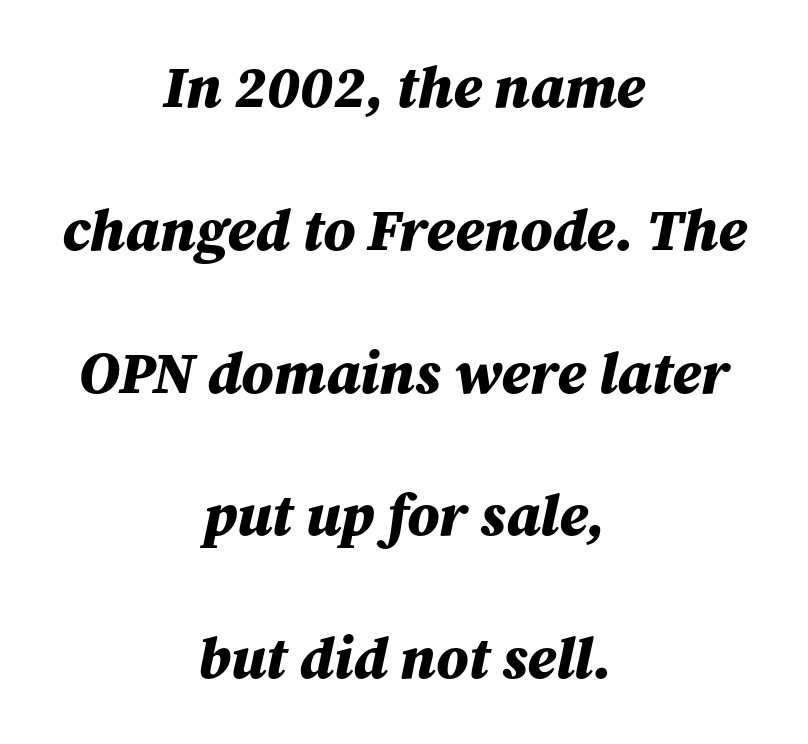
Q: Is the text bold? A: Yes.
Q: Is the text italic (slanted)? A: Yes, it leans right by about 12 degrees.
Q: Is the text underlined? A: No.
Q: How is the paragraph aligned? A: Centered.
Q: Is the spacing between letters normal or unusually wide? A: Normal.
Q: Is the spacing between lines tight, normal or loose? A: Loose.
Q: Width (condensed, normal, or wide)? A: Normal.
Q: Stroke contrast? A: Medium.
Q: x-height? A: Medium.
Q: Monospaced? A: No.
